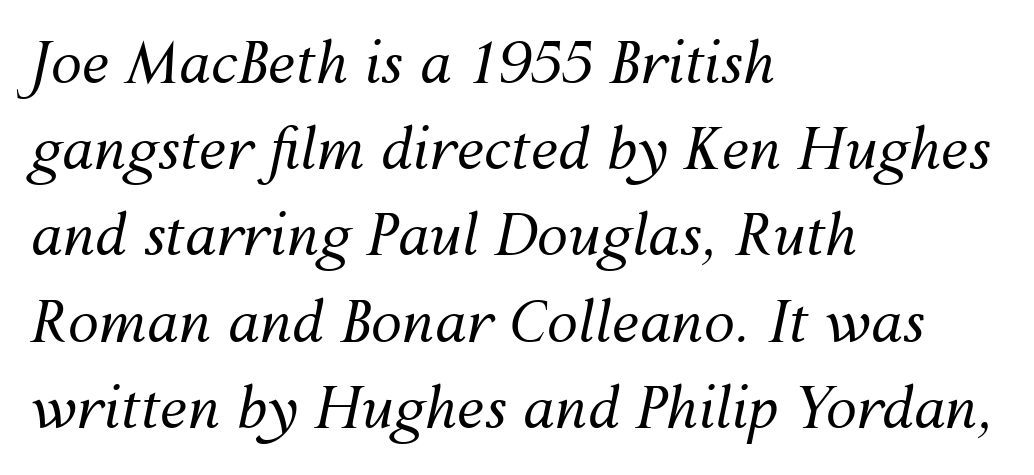
Q: Is the text bold? A: No.
Q: Is the text italic (slanted)? A: Yes, it leans right by about 12 degrees.
Q: Is the text underlined? A: No.
Q: How is the paragraph aligned? A: Left-aligned.
Q: Is the spacing between letters normal or unusually wide? A: Normal.
Q: Is the spacing between lines tight, normal or loose? A: Normal.
Q: Width (condensed, normal, or wide)? A: Normal.
Q: Stroke contrast? A: Medium.
Q: x-height? A: Medium.
Q: Monospaced? A: No.
